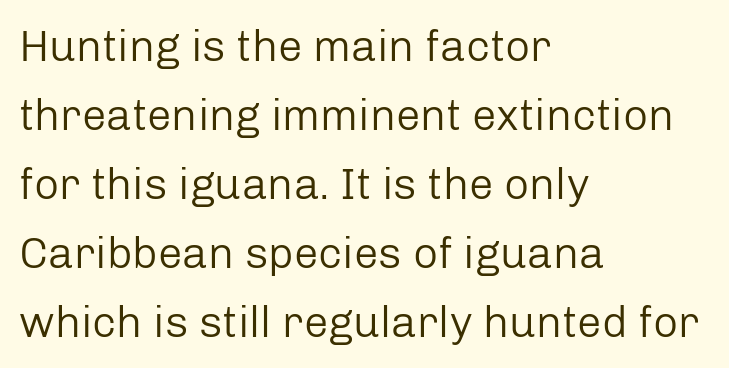
Q: Is the text bold? A: No.
Q: Is the text italic (slanted)? A: No, it is upright.
Q: Is the typeface a serif or a sans-serif typeface? A: Sans-serif.
Q: Is the text underlined? A: No.
Q: How is the paragraph aligned? A: Left-aligned.
Q: Is the spacing between letters normal or unusually wide? A: Normal.
Q: Is the spacing between lines tight, normal or loose? A: Normal.
Q: Width (condensed, normal, or wide)? A: Normal.
Q: Stroke contrast? A: Low.
Q: x-height? A: Medium.
Q: Monospaced? A: No.
